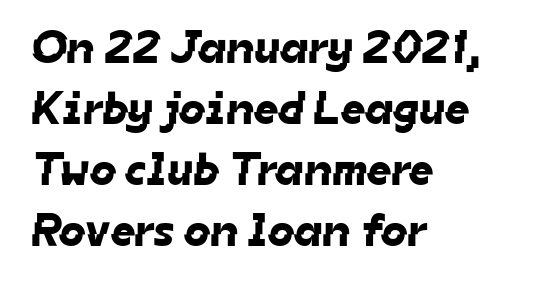
The image shows 47 px sans-serif type; set left-aligned, normal line spacing (1.3x), normal letter spacing, not underlined; low stroke contrast and a medium x-height.
